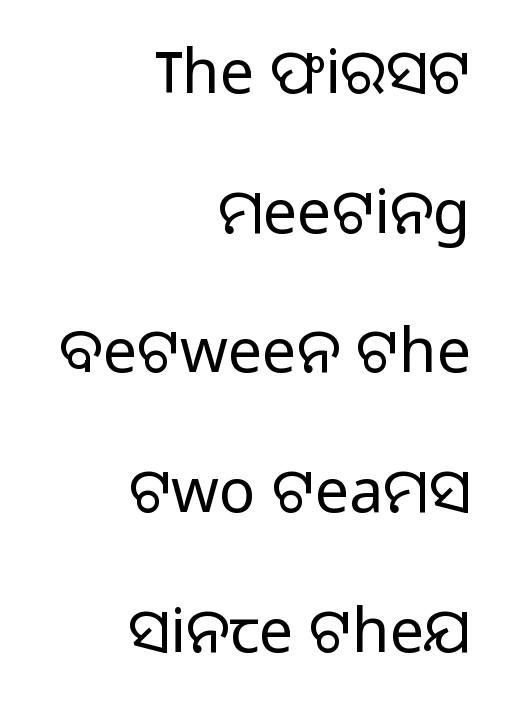
The image shows 61 px light sans-serif type, upright; set right-aligned, loose line spacing (2.29x), normal letter spacing, not underlined; low stroke contrast and a medium x-height.
